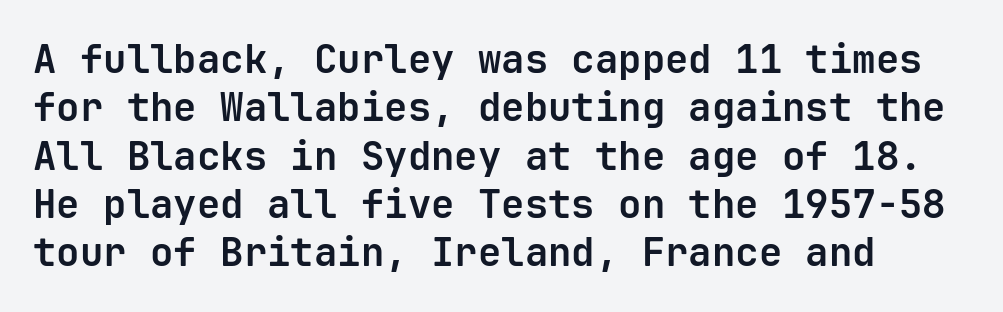
{"serif": "no", "italic": "no", "bold": "yes", "weight": "bold", "width": "normal", "stroke_contrast": "low", "x_height": "medium", "monospaced": "yes", "underline": "no", "align": "left", "line_spacing_ratio": 1.24, "letter_spacing": "normal", "letter_spacing_em": 0.0, "glyph_px": 39}
